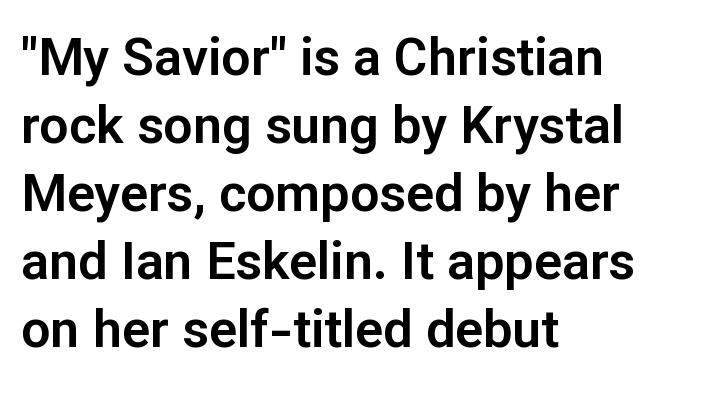
Look at the tracking — it's just the regular setting, nothing added. The face used here is a sans, in the tradition of grotesques and geometrics. Has an underline been added? It has not. Is this a fixed-width face? No — the glyphs have proportional, varying widths. Characters remain perfectly vertical along every line. Line beginnings align vertically; line endings do not.
